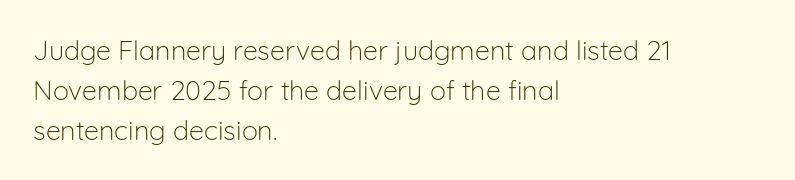
The image shows 27 px text type, upright; set left-aligned, normal line spacing (1.48x), normal letter spacing, not underlined.
